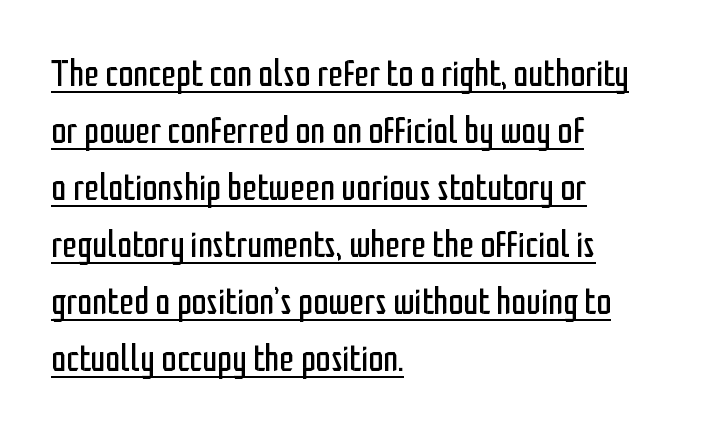
The rag falls on the right side of this text block. These lines keep a tight, regular rhythm from letter to letter. You can tell it's not italic because the verticals are truly vertical. Decoration check: the copy is underlined. Does the type have serifs? No, each stem ends abruptly. How would I describe the line gaps? Plain and ordinary.
